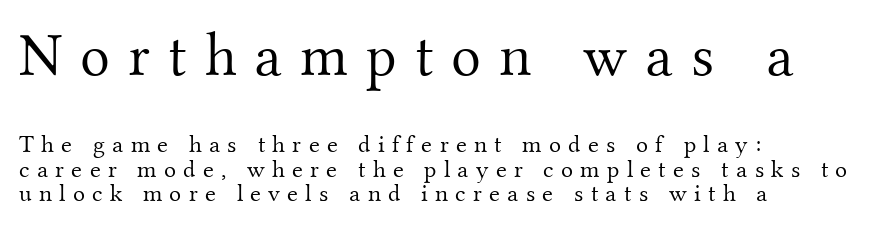
The image shows 62 px light serif type, upright; set left-aligned, tight line spacing (0.98x), unusually wide letter spacing (+0.29 em), not underlined; the first (top) block is 2.48x larger; medium stroke contrast and a small x-height.
